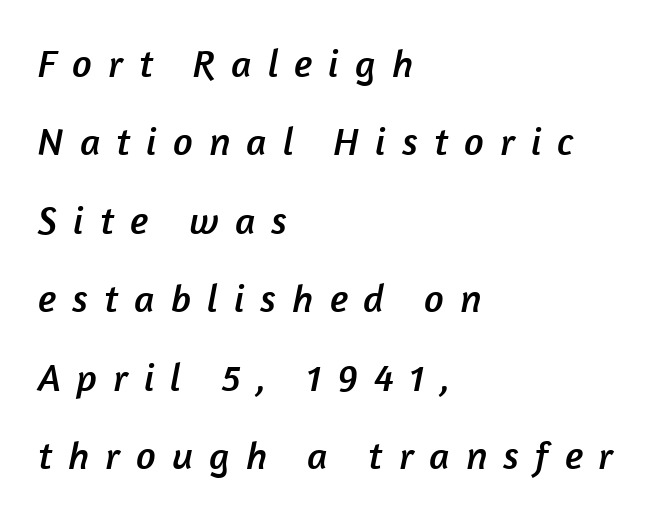
The image shows 39 px sans-serif type; set left-aligned, loose line spacing (2.01x), unusually wide letter spacing (+0.41 em), not underlined; low stroke contrast and a medium x-height.
